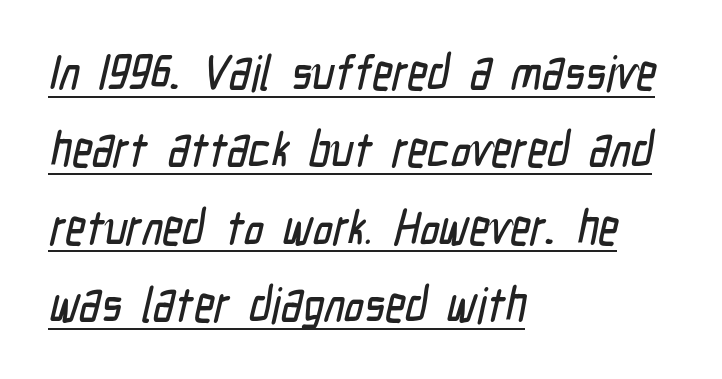
Regarding leading, the lines here are spaced in the standard way. Is this a sans? Yes — the strokes have no serifs. There is no visible air inserted between adjacent glyphs. Compared with a centered layout, this one pins lines to the left instead. Spacing verdict: proportional, widths tailored to each character. Looks like someone drew a line under every word here.
